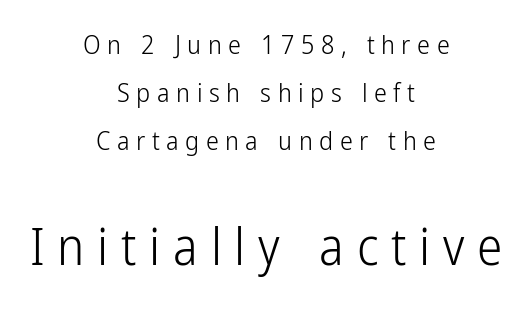
Q: Is the text bold? A: No.
Q: Is the text italic (slanted)? A: No, it is upright.
Q: Is the typeface a serif or a sans-serif typeface? A: Sans-serif.
Q: Is the text underlined? A: No.
Q: How is the paragraph aligned? A: Centered.
Q: Is the spacing between letters normal or unusually wide? A: Unusually wide.
Q: Which block of text is set in a larger size, the first (top) or the second (bottom)? A: The second (bottom) one.
Q: Width (condensed, normal, or wide)? A: Condensed.
Q: Stroke contrast? A: Low.
Q: x-height? A: Medium.
Q: Monospaced? A: No.
